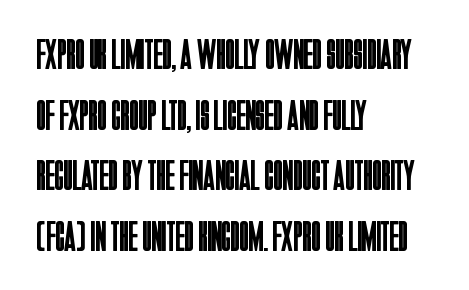
The image shows 43 px regular-weight, condensed sans-serif type, upright; set left-aligned, normal line spacing (1.41x), normal letter spacing, not underlined; low stroke contrast and a large x-height.
